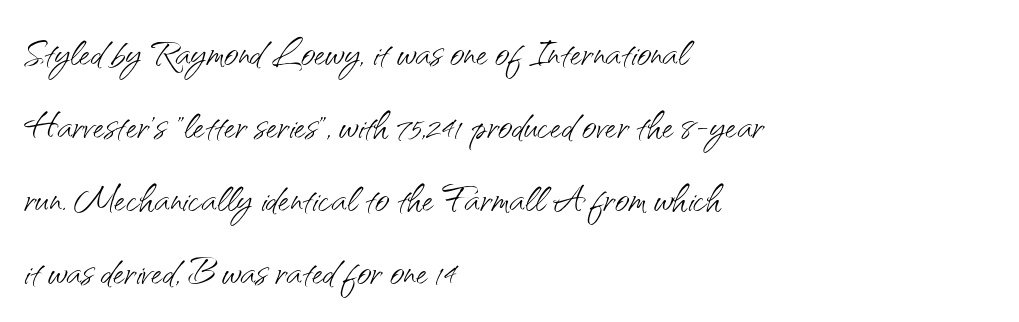
Q: Is the text bold? A: No.
Q: Is the text italic (slanted)? A: Yes.
Q: Is the typeface a serif or a sans-serif typeface? A: Sans-serif.
Q: Is the text underlined? A: No.
Q: How is the paragraph aligned? A: Left-aligned.
Q: Is the spacing between letters normal or unusually wide? A: Normal.
Q: Is the spacing between lines tight, normal or loose? A: Normal.
Q: Width (condensed, normal, or wide)? A: Normal.
Q: Stroke contrast? A: Medium.
Q: x-height? A: Small.
Q: Monospaced? A: No.
